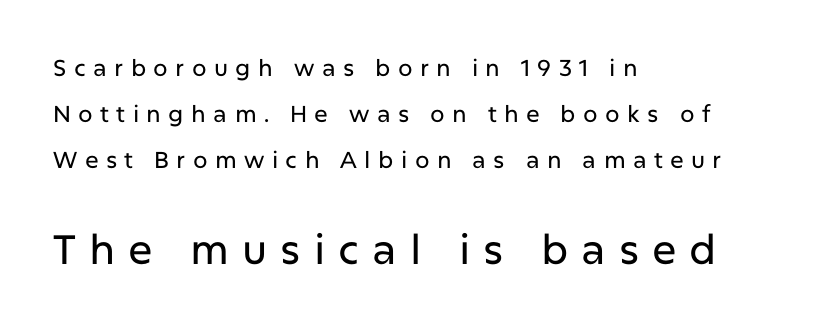
{"serif": "no", "italic": "no", "width": "normal", "stroke_contrast": "low", "x_height": "medium", "monospaced": "no", "underline": "no", "align": "left", "line_spacing": "loose", "line_spacing_ratio": 2.01, "letter_spacing": "wide", "letter_spacing_em": 0.32, "larger_block": "second", "size_ratio": 1.78, "glyph_px": 41}
